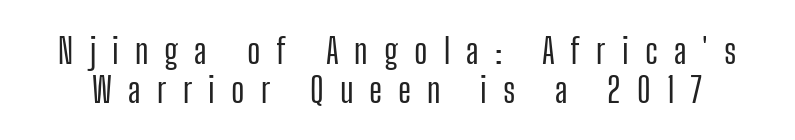
The image shows 35 px condensed sans-serif type, upright; set tight line spacing (1.11x), unusually wide letter spacing (+0.46 em), not underlined; low stroke contrast and a medium x-height.
